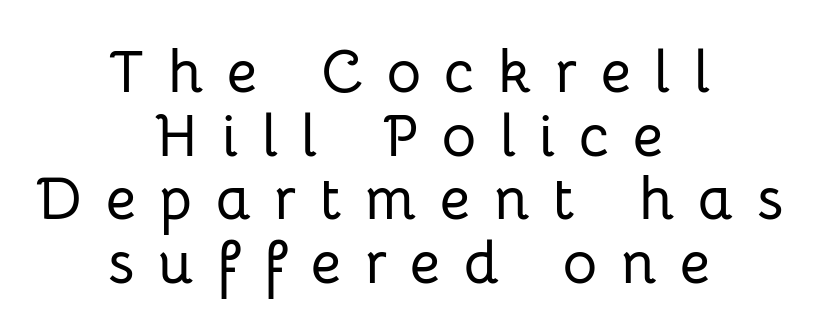
Q: Is the text italic (slanted)? A: No, it is upright.
Q: Is the typeface a serif or a sans-serif typeface? A: Sans-serif.
Q: Is the text underlined? A: No.
Q: How is the paragraph aligned? A: Centered.
Q: Is the spacing between letters normal or unusually wide? A: Unusually wide.
Q: Is the spacing between lines tight, normal or loose? A: Tight.
Q: Width (condensed, normal, or wide)? A: Normal.
Q: Stroke contrast? A: Low.
Q: x-height? A: Medium.
Q: Monospaced? A: No.
